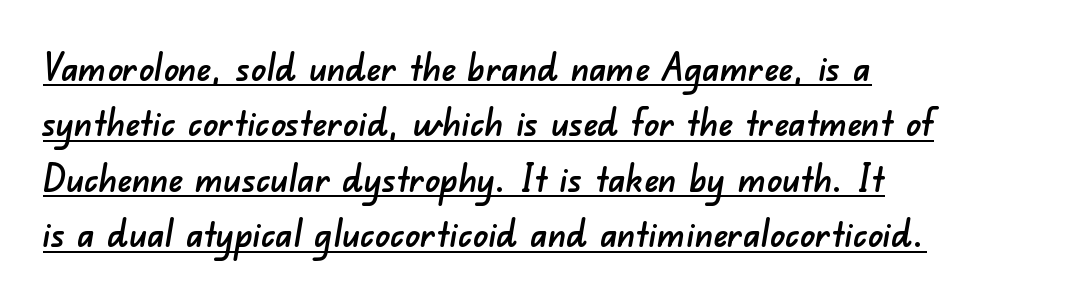
The image shows 37 px sans-serif type; set left-aligned, normal line spacing (1.5x), normal letter spacing, underlined; low stroke contrast and a small x-height.
